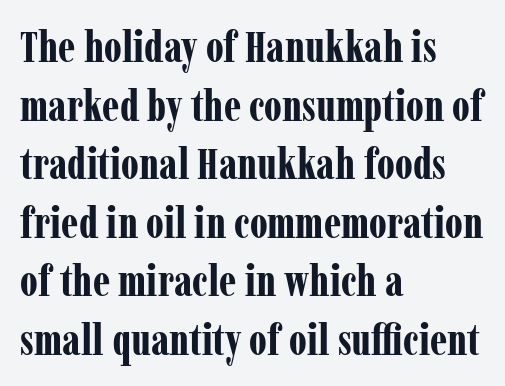
The image shows 44 px bold, condensed serif type, upright; set left-aligned, normal line spacing (1.33x), normal letter spacing, not underlined; low stroke contrast and a medium x-height.
